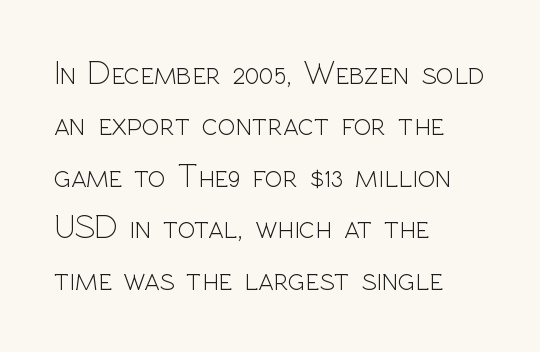
{"serif": "no", "italic": "no", "bold": "no", "weight": "light", "width": "normal", "x_height": "medium", "monospaced": "no", "underline": "no", "align": "left", "line_spacing": "normal", "line_spacing_ratio": 1.56, "letter_spacing": "normal", "letter_spacing_em": 0.0, "glyph_px": 33}
